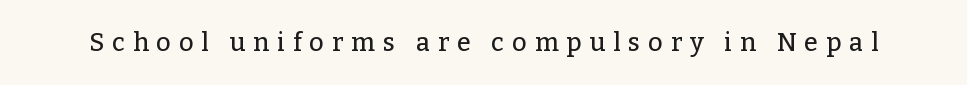
The string is rendered with underlining switched off. Tracking value appears strongly positive — letters spread wide. Characters remain perfectly vertical along every line.
